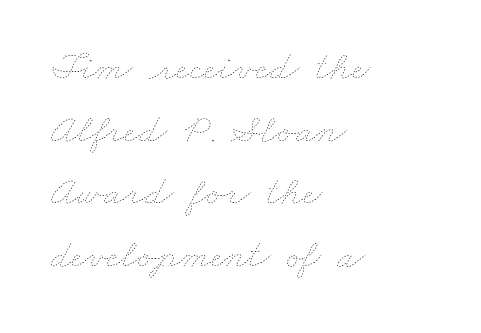
Q: Is the text bold? A: No.
Q: Is the text underlined? A: No.
Q: How is the paragraph aligned? A: Left-aligned.
Q: Is the spacing between letters normal or unusually wide? A: Normal.
Q: Is the spacing between lines tight, normal or loose? A: Normal.
Q: Width (condensed, normal, or wide)? A: Wide.
Q: Stroke contrast? A: Low.
Q: x-height? A: Small.
Q: Monospaced? A: No.
